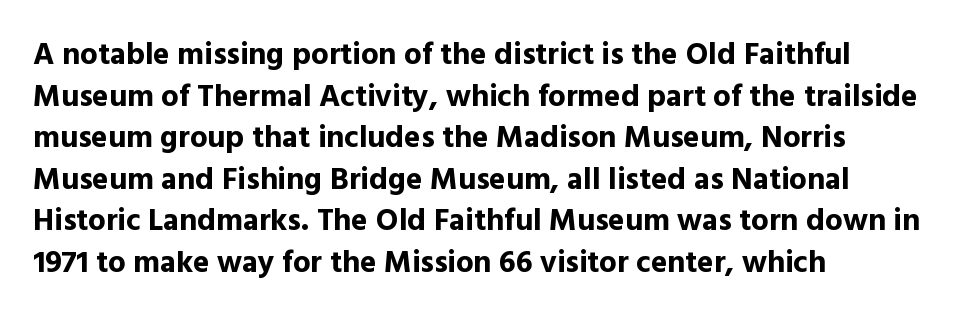
The specimen omits any rule beneath the text block's lines. Is there much room between lines? A standard amount, neither cramped nor airy. No feet cap the strokes, marking this as sans-serif type. Vertical strokes here are truly vertical.
